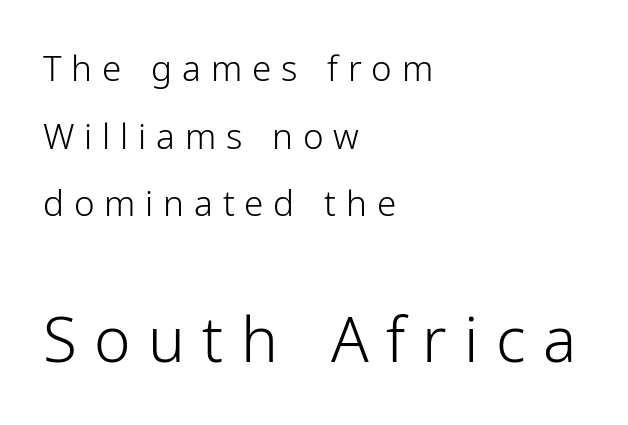
Q: Is the text bold? A: No.
Q: Is the text italic (slanted)? A: No, it is upright.
Q: Is the typeface a serif or a sans-serif typeface? A: Sans-serif.
Q: Is the text underlined? A: No.
Q: How is the paragraph aligned? A: Left-aligned.
Q: Is the spacing between letters normal or unusually wide? A: Unusually wide.
Q: Is the spacing between lines tight, normal or loose? A: Loose.
Q: Which block of text is set in a larger size, the first (top) or the second (bottom)? A: The second (bottom) one.
Q: Width (condensed, normal, or wide)? A: Normal.
Q: Stroke contrast? A: Low.
Q: x-height? A: Medium.
Q: Monospaced? A: No.
